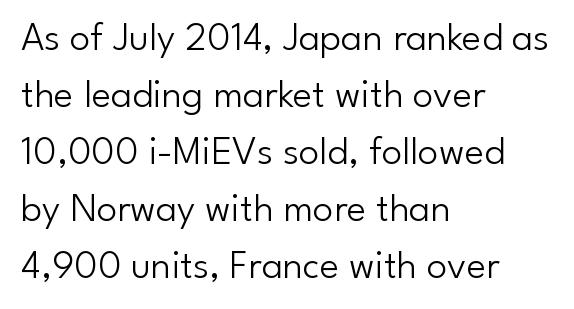
{"serif": "no", "italic": "no", "bold": "no", "weight": "light", "width": "normal", "stroke_contrast": "low", "x_height": "small", "monospaced": "no", "underline": "no", "align": "left", "line_spacing": "normal", "line_spacing_ratio": 1.39, "letter_spacing": "normal", "letter_spacing_em": 0.0, "glyph_px": 41}
